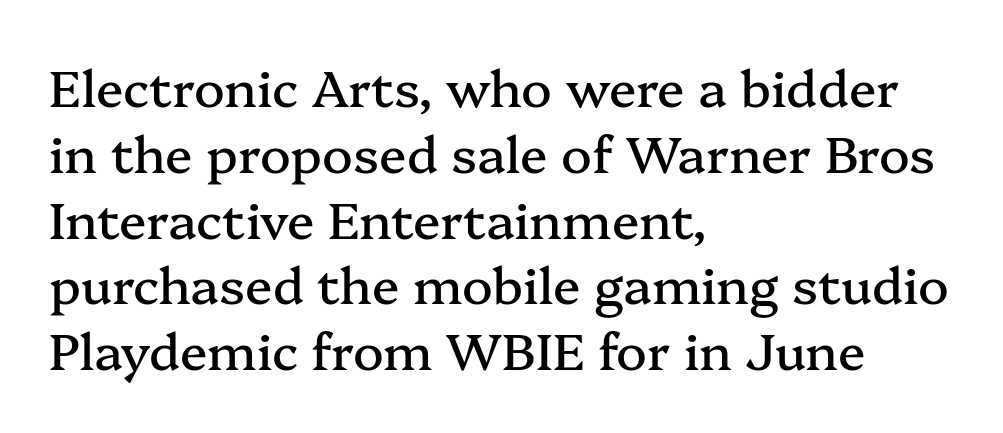
Q: Is the text italic (slanted)? A: No, it is upright.
Q: Is the typeface a serif or a sans-serif typeface? A: Serif.
Q: Is the text underlined? A: No.
Q: How is the paragraph aligned? A: Left-aligned.
Q: Is the spacing between letters normal or unusually wide? A: Normal.
Q: Is the spacing between lines tight, normal or loose? A: Normal.
Q: Width (condensed, normal, or wide)? A: Normal.
Q: Stroke contrast? A: Medium.
Q: x-height? A: Medium.
Q: Monospaced? A: No.
